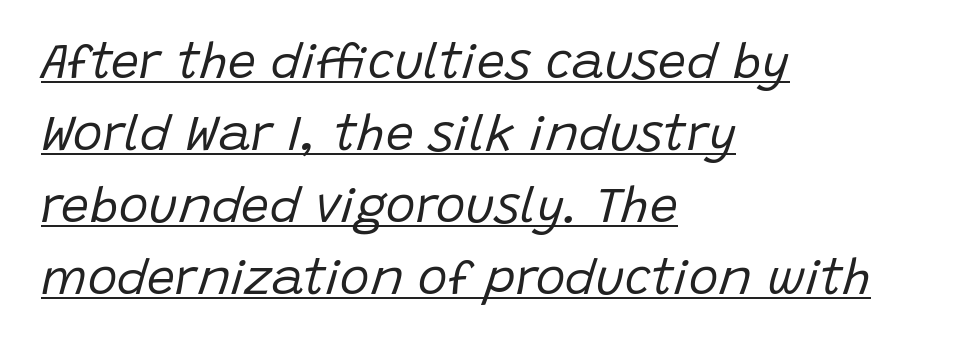
{"italic": "yes", "lean": "right", "slant_degrees": 15, "bold": "no", "weight": "regular", "width": "normal", "stroke_contrast": "low", "x_height": "large", "monospaced": "no", "underline": "yes", "align": "left", "line_spacing": "normal", "line_spacing_ratio": 1.44, "letter_spacing": "normal", "letter_spacing_em": 0.0, "glyph_px": 50}
